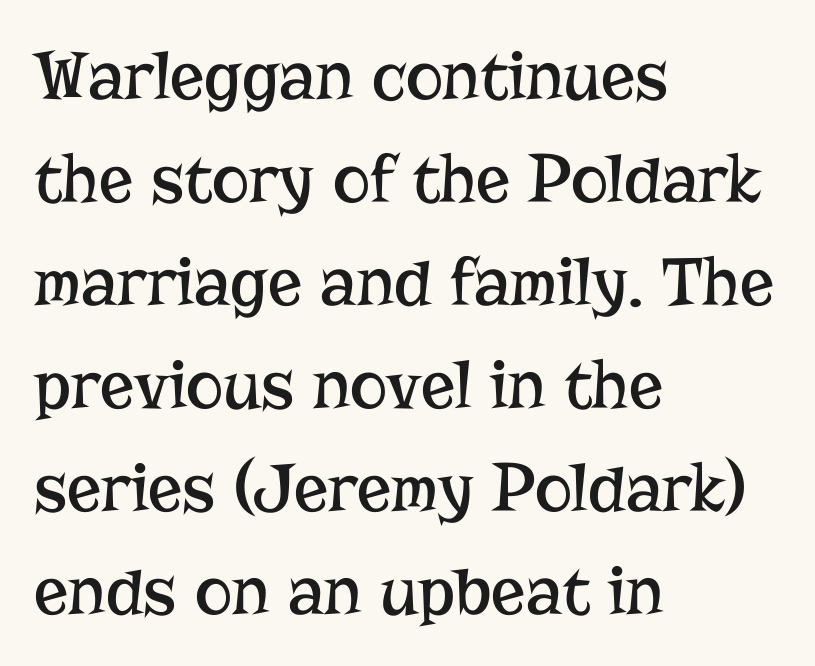
Notice how the passage keeps a crisp vertical edge on the left only. The typesetting does not lean heavy: it is not bold. Unlike italic type, these characters show no tilt at all. Letterform terminals end in serifs throughout the passage. Inter-character spacing is left at the font's built-in metrics. The space directly below the letters is spotless.
